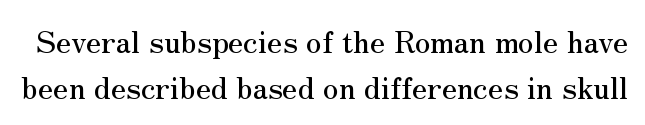
Note the varied advance widths — an 'i' is clearly narrower than an 'm'. Ordinary non-slanted type is in use. The face used here is seriffed, in the tradition of book romans. Anything drawn beneath the words? Only blank space.
